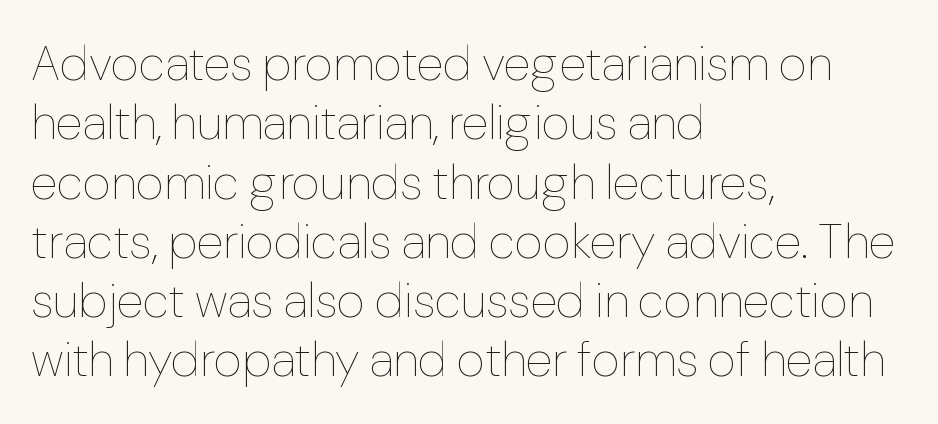
Q: Is the text bold? A: No.
Q: Is the text italic (slanted)? A: No, it is upright.
Q: Is the text underlined? A: No.
Q: How is the paragraph aligned? A: Left-aligned.
Q: Is the spacing between letters normal or unusually wide? A: Normal.
Q: Width (condensed, normal, or wide)? A: Normal.
Q: Stroke contrast? A: Low.
Q: x-height? A: Medium.
Q: Monospaced? A: No.
